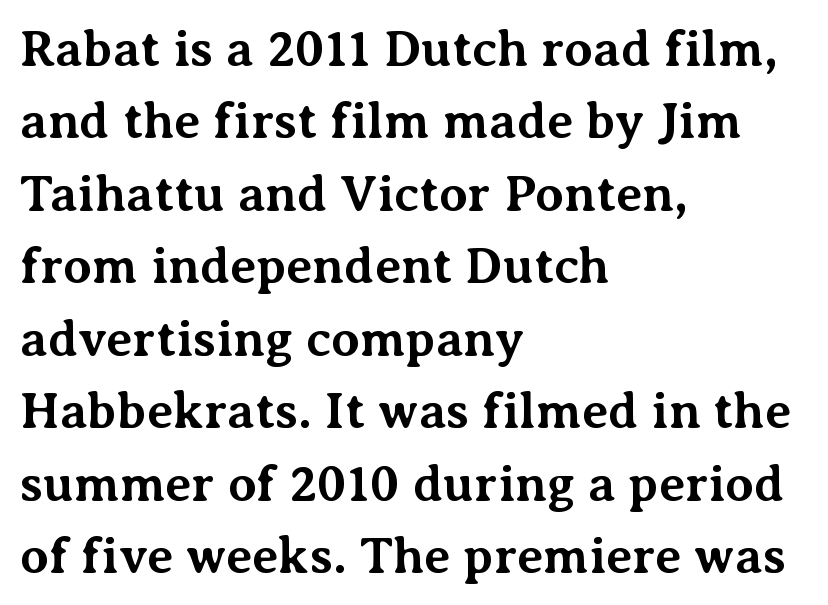
Q: Is the text bold? A: Yes.
Q: Is the text italic (slanted)? A: No, it is upright.
Q: Is the typeface a serif or a sans-serif typeface? A: Serif.
Q: Is the text underlined? A: No.
Q: How is the paragraph aligned? A: Left-aligned.
Q: Is the spacing between letters normal or unusually wide? A: Normal.
Q: Is the spacing between lines tight, normal or loose? A: Normal.
Q: Width (condensed, normal, or wide)? A: Normal.
Q: Stroke contrast? A: Medium.
Q: x-height? A: Medium.
Q: Monospaced? A: No.
